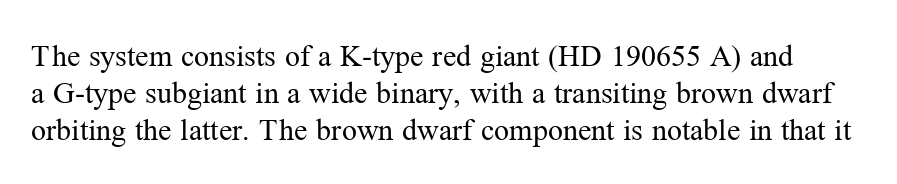
Q: Is the text bold? A: No.
Q: Is the text italic (slanted)? A: No, it is upright.
Q: Is the typeface a serif or a sans-serif typeface? A: Serif.
Q: Is the text underlined? A: No.
Q: Is the spacing between letters normal or unusually wide? A: Normal.
Q: Width (condensed, normal, or wide)? A: Normal.
Q: Stroke contrast? A: Medium.
Q: x-height? A: Medium.
Q: Monospaced? A: No.
